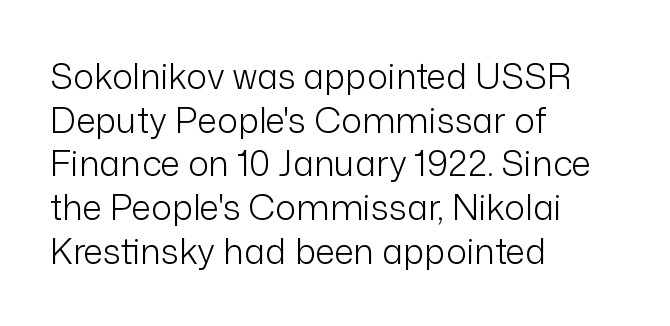
{"serif": "no", "italic": "no", "bold": "no", "weight": "light", "width": "normal", "stroke_contrast": "low", "x_height": "medium", "monospaced": "no", "underline": "no", "align": "left", "line_spacing": "normal", "line_spacing_ratio": 1.25, "letter_spacing": "normal", "letter_spacing_em": 0.0, "glyph_px": 35}
